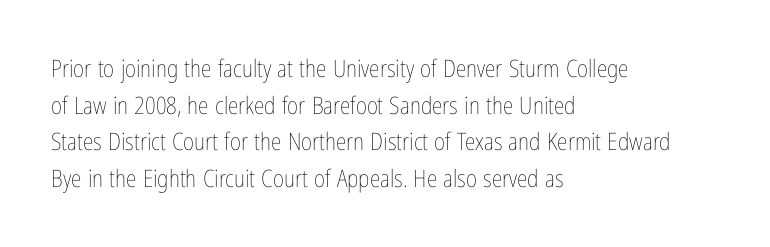
The image shows 24 px text type, upright; set left-aligned, normal line spacing (1.53x), normal letter spacing, not underlined.
